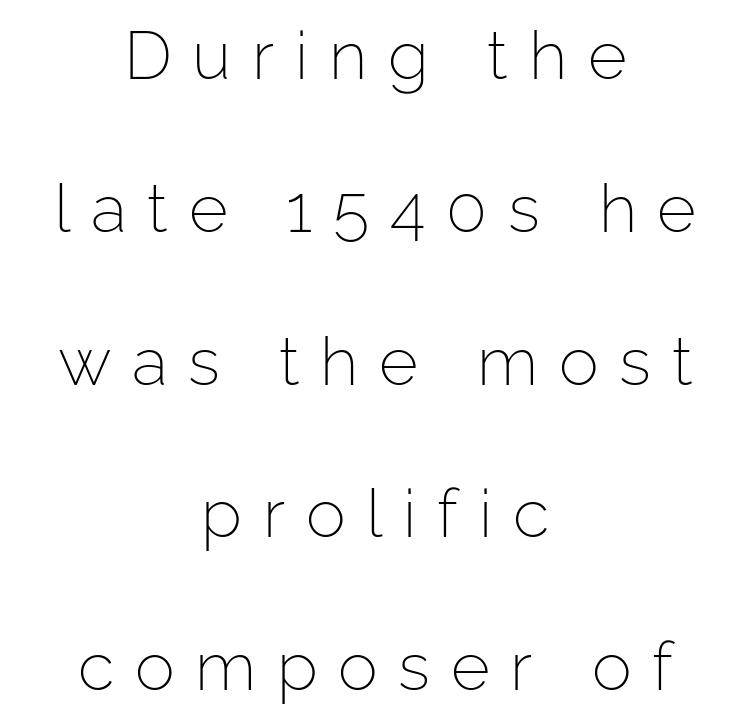
The passage shown is typed in a proportional face where columns would drift. The words here are not underlined. Unlike a traditional serif, this face leaves its strokes unadorned. Honestly, the rows look like they've been pulled way apart. Weight: regular or lighter. A roman cut, with each character standing at attention.
